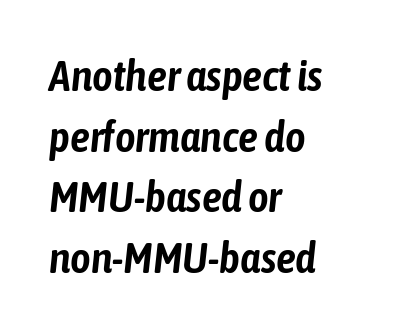
A normal amount of white space separates one row of letters from the next. Which margin do the lines hug? The left one — the right edge is uneven. The face used here is proportionally spaced, like ordinary book or web type. There's an unmistakable incline to the writing here.
